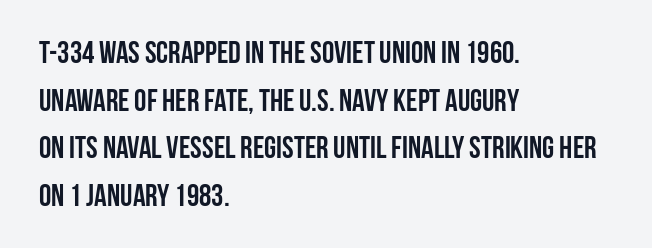
{"serif": "no", "italic": "no", "bold": "yes", "weight": "semibold", "width": "condensed", "stroke_contrast": "low", "x_height": "large", "monospaced": "no", "underline": "no", "align": "left", "line_spacing": "normal", "line_spacing_ratio": 1.54, "letter_spacing": "normal", "letter_spacing_em": 0.0, "glyph_px": 31}
